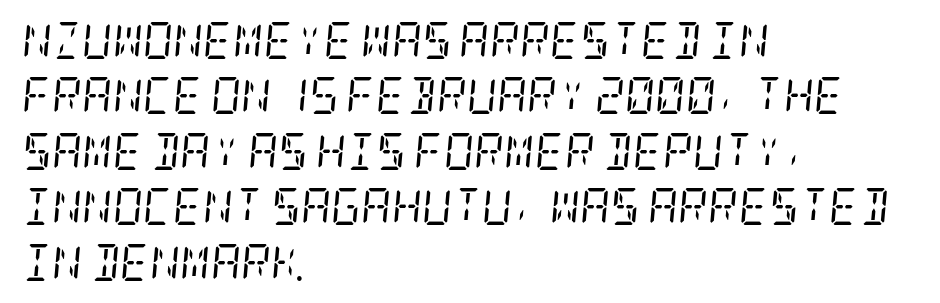
The line texture is even and compact thanks to regular tracking. Letters have the restrained weight of plain body copy at most. Observe the lean: these are italic letterforms. Only glyphs here, with clear space below each row. The rendering shows small feet on the letterforms — a serif design.
